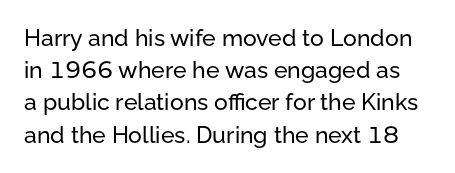
Posture: vertical. Letters rest on an invisible, unmarked baseline. How would I describe the line gaps? Plain and ordinary. Is the letter spacing exaggerated? No — it looks like the ordinary default.
